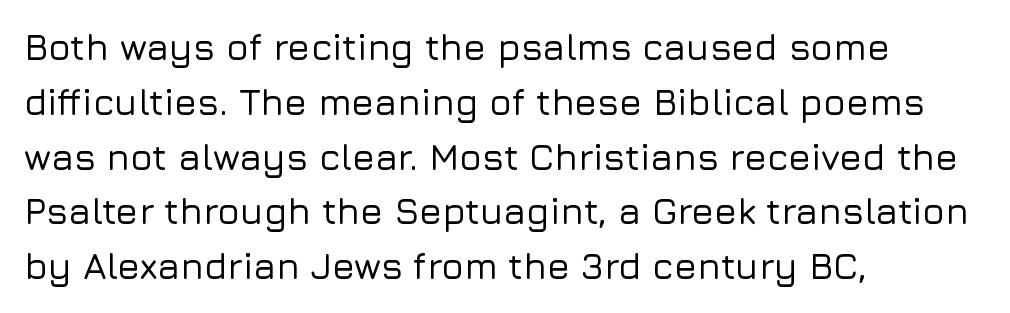
The image shows 37 px sans-serif type, upright; set left-aligned, normal line spacing (1.48x), normal letter spacing, not underlined; low stroke contrast and a medium x-height.
